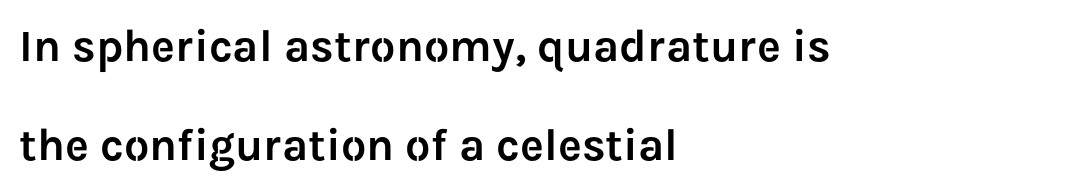
Q: Is the text italic (slanted)? A: No, it is upright.
Q: Is the typeface a serif or a sans-serif typeface? A: Sans-serif.
Q: Is the text underlined? A: No.
Q: How is the paragraph aligned? A: Left-aligned.
Q: Is the spacing between letters normal or unusually wide? A: Normal.
Q: Is the spacing between lines tight, normal or loose? A: Loose.
Q: Width (condensed, normal, or wide)? A: Normal.
Q: Stroke contrast? A: Low.
Q: x-height? A: Medium.
Q: Monospaced? A: No.
